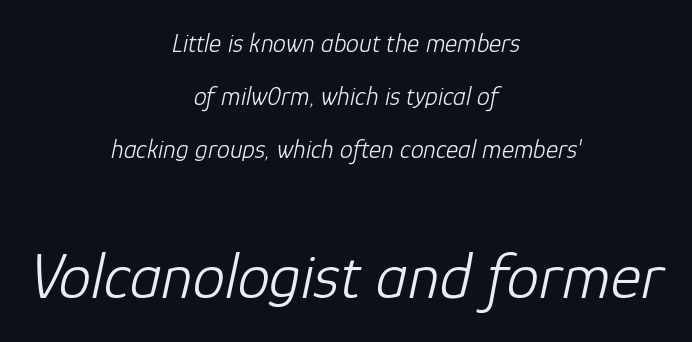
{"italic": "yes", "lean": "right", "slant_degrees": 12, "bold": "no", "weight": "light", "width": "normal", "stroke_contrast": "low", "x_height": "medium", "monospaced": "no", "underline": "no", "align": "center", "line_spacing": "loose", "line_spacing_ratio": 2.04, "letter_spacing": "normal", "letter_spacing_em": 0.0, "larger_block": "second", "size_ratio": 2.5, "glyph_px": 65}
